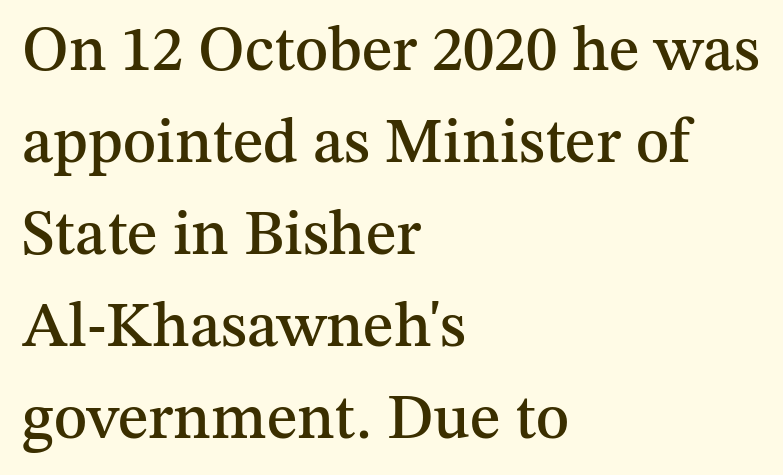
The designer went with a serif here, giving each stem small feet. The passage shown is typed in a proportional face where columns would drift. This sample is left-justified, so line endings fall wherever the words run out. Ordinary non-slanted type is in use.
